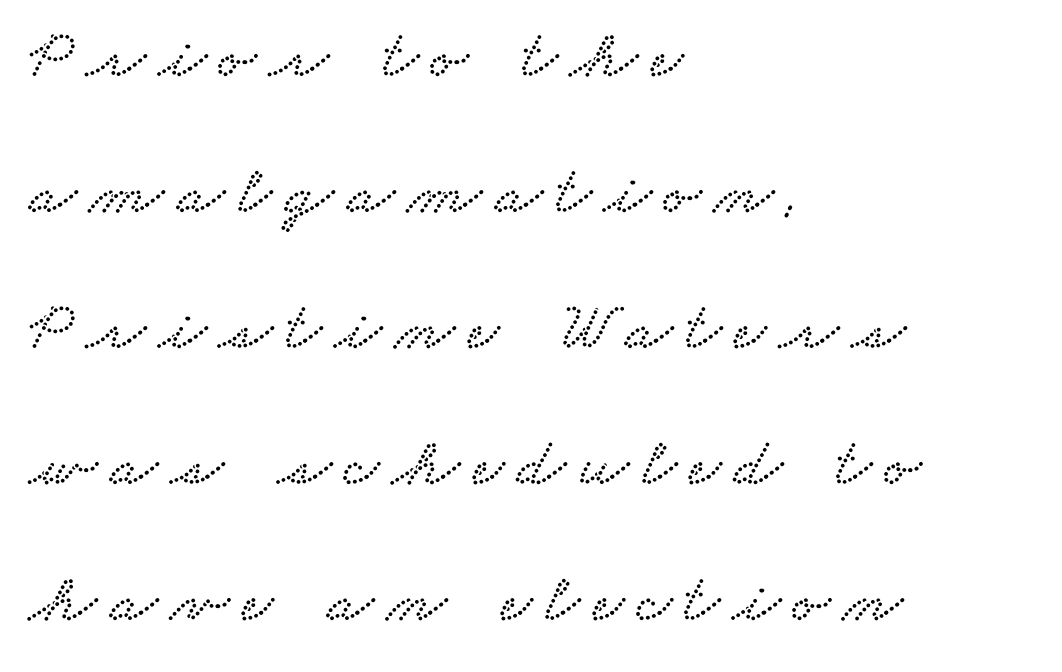
Q: Is the typeface a serif or a sans-serif typeface? A: Serif.
Q: Is the text underlined? A: No.
Q: How is the paragraph aligned? A: Left-aligned.
Q: Is the spacing between lines tight, normal or loose? A: Loose.
Q: Width (condensed, normal, or wide)? A: Wide.
Q: Stroke contrast? A: Low.
Q: x-height? A: Small.
Q: Monospaced? A: No.
